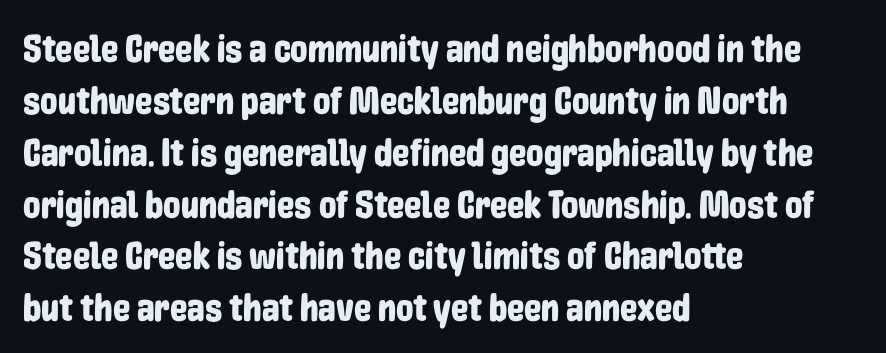
{"serif": "no", "italic": "no", "width": "condensed", "stroke_contrast": "low", "x_height": "medium", "monospaced": "no", "underline": "no", "align": "left", "line_spacing": "normal", "line_spacing_ratio": 1.33, "letter_spacing": "normal", "letter_spacing_em": 0.0, "glyph_px": 39}
